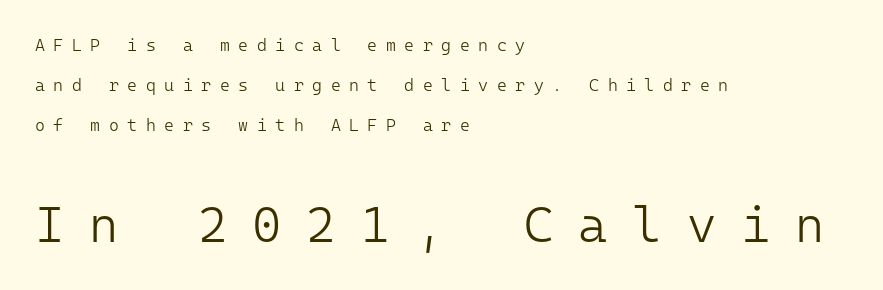
Q: Is the text bold? A: No.
Q: Is the text italic (slanted)? A: No, it is upright.
Q: Is the typeface a serif or a sans-serif typeface? A: Sans-serif.
Q: Is the text underlined? A: No.
Q: How is the paragraph aligned? A: Left-aligned.
Q: Is the spacing between letters normal or unusually wide? A: Unusually wide.
Q: Is the spacing between lines tight, normal or loose? A: Loose.
Q: Which block of text is set in a larger size, the first (top) or the second (bottom)? A: The second (bottom) one.
Q: Width (condensed, normal, or wide)? A: Normal.
Q: Stroke contrast? A: Low.
Q: x-height? A: Medium.
Q: Monospaced? A: Yes.
